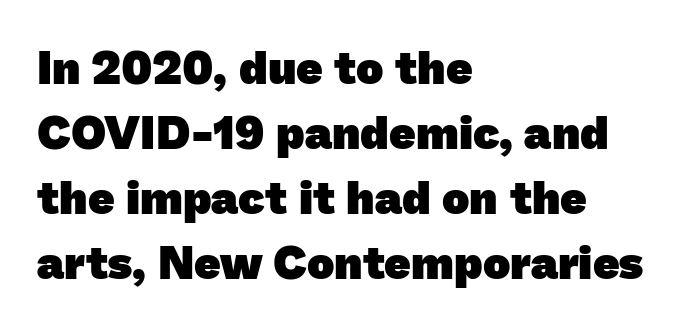
Q: Is the text bold? A: Yes.
Q: Is the typeface a serif or a sans-serif typeface? A: Sans-serif.
Q: Is the text underlined? A: No.
Q: How is the paragraph aligned? A: Left-aligned.
Q: Is the spacing between letters normal or unusually wide? A: Normal.
Q: Is the spacing between lines tight, normal or loose? A: Normal.
Q: Width (condensed, normal, or wide)? A: Normal.
Q: Stroke contrast? A: Low.
Q: x-height? A: Medium.
Q: Monospaced? A: No.
